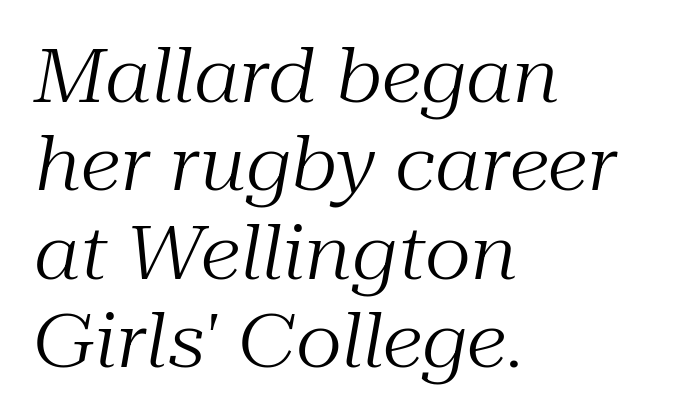
Q: Is the text bold? A: No.
Q: Is the text italic (slanted)? A: Yes, it leans right by about 10 degrees.
Q: Is the typeface a serif or a sans-serif typeface? A: Serif.
Q: Is the text underlined? A: No.
Q: How is the paragraph aligned? A: Left-aligned.
Q: Is the spacing between letters normal or unusually wide? A: Normal.
Q: Width (condensed, normal, or wide)? A: Normal.
Q: Stroke contrast? A: Medium.
Q: x-height? A: Medium.
Q: Monospaced? A: No.
